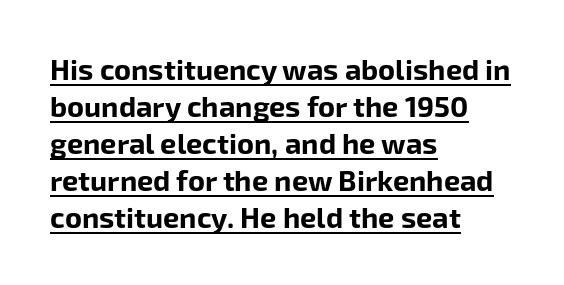
{"serif": "no", "italic": "no", "bold": "yes", "weight": "bold", "width": "normal", "stroke_contrast": "low", "x_height": "medium", "monospaced": "no", "underline": "yes", "align": "left", "line_spacing": "normal", "line_spacing_ratio": 1.28, "letter_spacing": "normal", "letter_spacing_em": 0.0, "glyph_px": 29}
